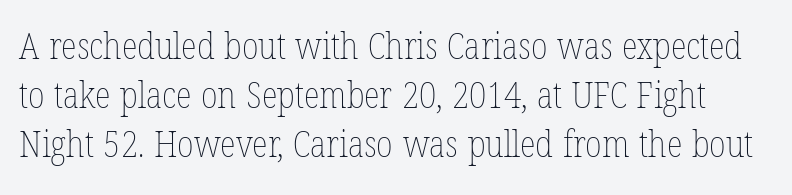
A typesetter would mark this as roman, not italic. Decoration check: the copy has no underline. The type is set solid horizontally, with unmodified tracking. Varying glyph widths throughout — classic text-font behaviour. Weight: not bold — regular or lighter.
